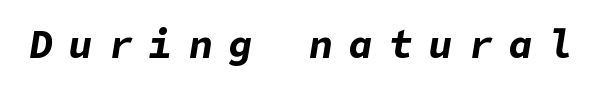
{"italic": "yes", "lean": "right", "slant_degrees": 9, "bold": "yes", "weight": "bold", "width": "normal", "stroke_contrast": "low", "x_height": "medium", "underline": "no", "letter_spacing": "wide", "letter_spacing_em": 0.4, "glyph_px": 40}
